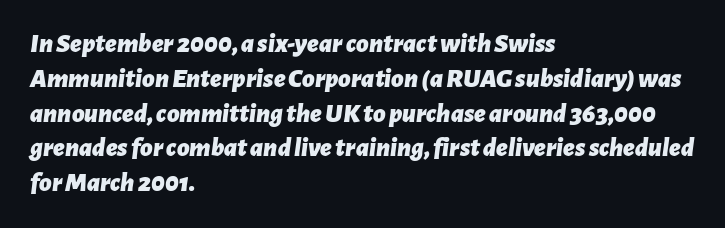
Q: Is the text bold? A: Yes.
Q: Is the text italic (slanted)? A: Yes, it leans right by about 7 degrees.
Q: Is the text underlined? A: No.
Q: How is the paragraph aligned? A: Left-aligned.
Q: Is the spacing between letters normal or unusually wide? A: Normal.
Q: Is the spacing between lines tight, normal or loose? A: Normal.
